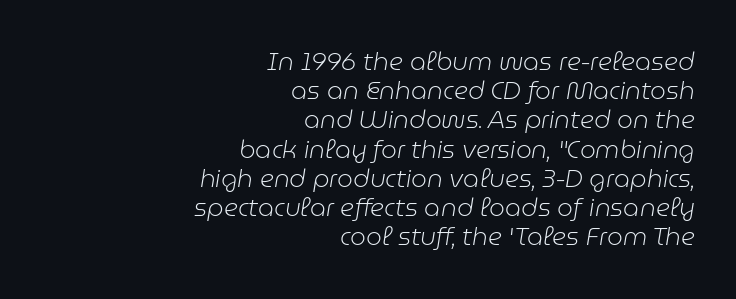
The specimen reads as italic at a glance. There is no visible air inserted between adjacent glyphs. A flush-right, rag-left setting is used for this passage. Descender tails drop into unmarked territory.
